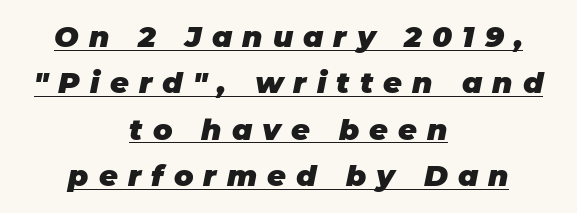
Q: Is the text bold? A: Yes.
Q: Is the text italic (slanted)? A: Yes, it leans right by about 11 degrees.
Q: Is the text underlined? A: Yes.
Q: How is the paragraph aligned? A: Centered.
Q: Is the spacing between letters normal or unusually wide? A: Unusually wide.
Q: Is the spacing between lines tight, normal or loose? A: Normal.
Q: Width (condensed, normal, or wide)? A: Normal.
Q: Stroke contrast? A: Low.
Q: x-height? A: Large.
Q: Monospaced? A: No.
